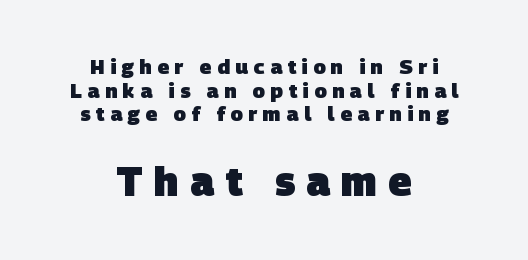
The image shows 40 px heavy sans-serif type; set centered, line spacing 1.18x, unusually wide letter spacing (+0.28 em), not underlined; the second (bottom) block is 2.0x larger; low stroke contrast and a large x-height.
